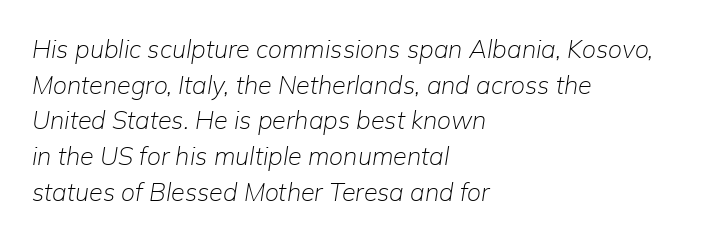
{"italic": "yes", "lean": "right", "slant_degrees": 9, "bold": "no", "underline": "no", "align": "left", "line_spacing": "normal", "line_spacing_ratio": 1.43, "letter_spacing": "normal", "letter_spacing_em": 0.0, "glyph_px": 25}
